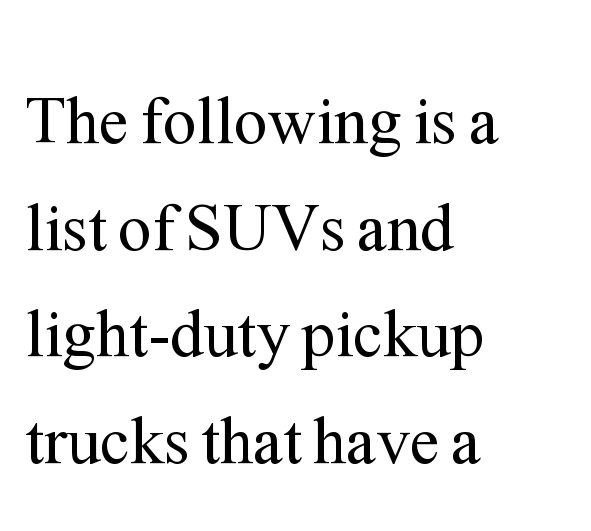
{"serif": "yes", "italic": "no", "bold": "no", "weight": "regular", "width": "normal", "stroke_contrast": "medium", "x_height": "medium", "monospaced": "no", "underline": "no", "align": "left", "line_spacing": "normal", "line_spacing_ratio": 1.59, "letter_spacing": "normal", "letter_spacing_em": 0.0, "glyph_px": 67}
